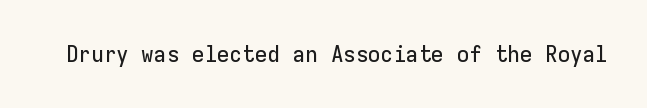
{"italic": "no", "underline": "no", "letter_spacing": "normal", "letter_spacing_em": 0.0, "glyph_px": 23}
